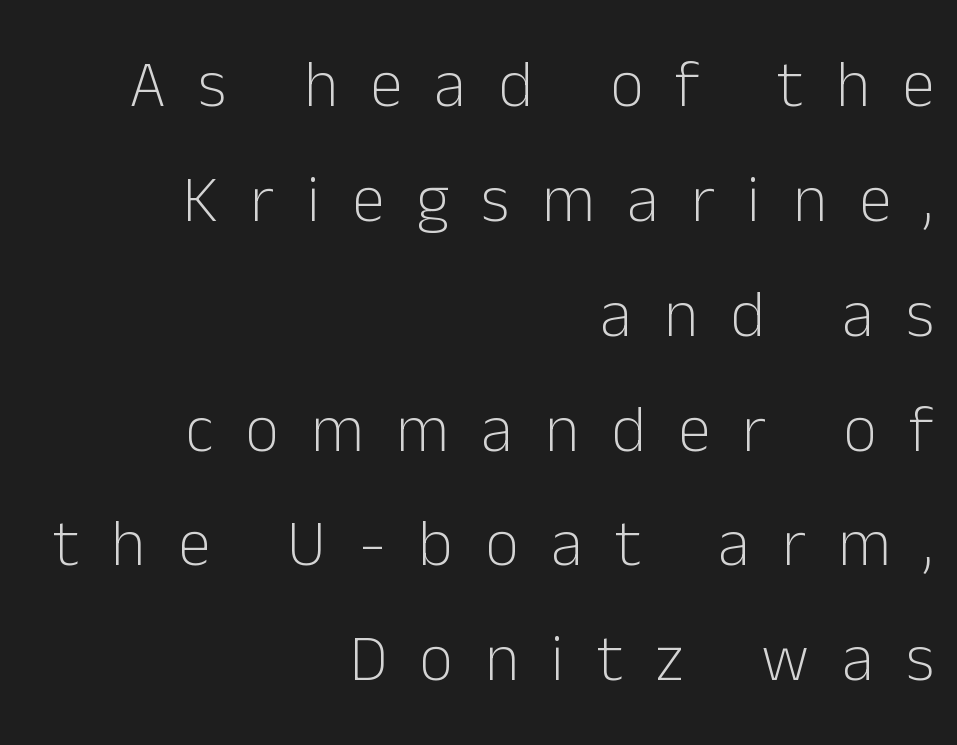
These lines have a slow, spaced-out rhythm from letter to letter. Stroke terminals: plain, sans-serif. You can tell it's not italic because the verticals are truly vertical. A typesetter would call this proportional, since set widths differ per character.
